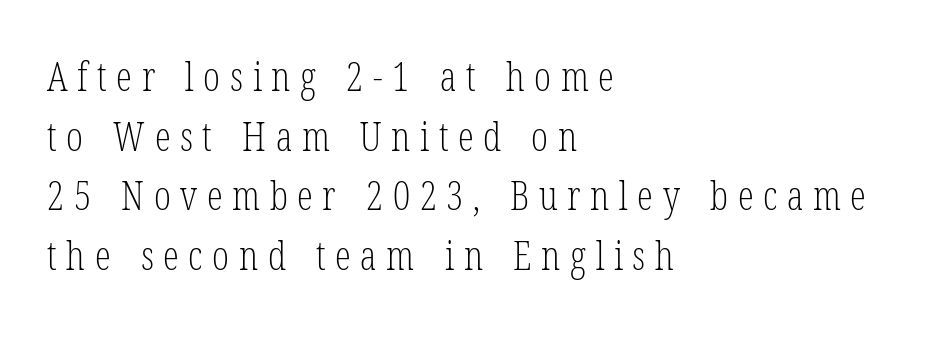
The image shows 40 px light, condensed serif type, upright; set left-aligned, normal line spacing (1.49x), unusually wide letter spacing (+0.24 em), not underlined; low stroke contrast and a medium x-height.
